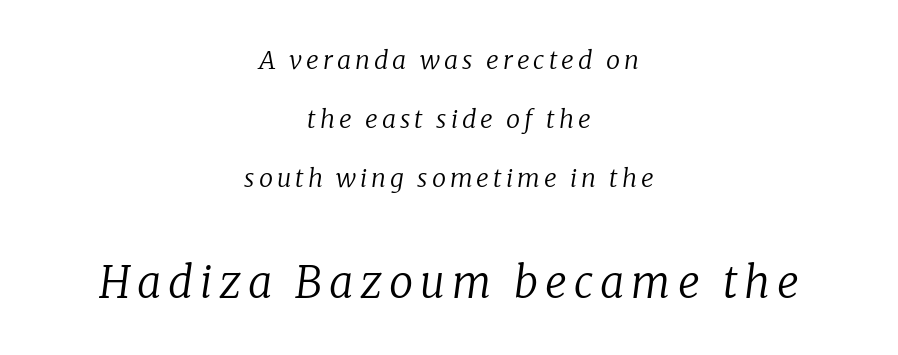
Q: Is the text bold? A: No.
Q: Is the text italic (slanted)? A: Yes, it leans right by about 8 degrees.
Q: Is the typeface a serif or a sans-serif typeface? A: Serif.
Q: Is the text underlined? A: No.
Q: How is the paragraph aligned? A: Centered.
Q: Is the spacing between lines tight, normal or loose? A: Loose.
Q: Which block of text is set in a larger size, the first (top) or the second (bottom)? A: The second (bottom) one.
Q: Width (condensed, normal, or wide)? A: Normal.
Q: Stroke contrast? A: Low.
Q: x-height? A: Medium.
Q: Monospaced? A: No.
